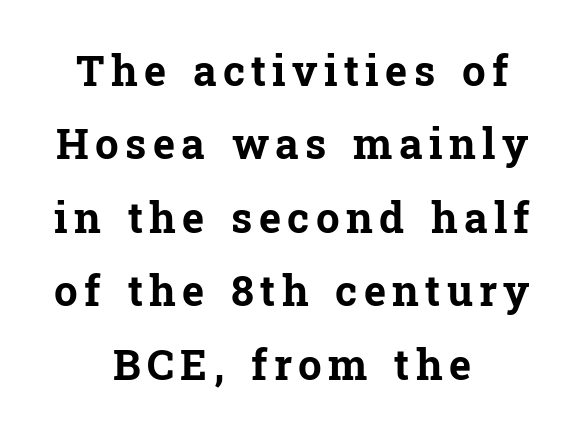
{"serif": "yes", "italic": "no", "bold": "yes", "weight": "bold", "width": "normal", "stroke_contrast": "low", "x_height": "medium", "monospaced": "no", "underline": "no", "align": "center", "line_spacing_ratio": 1.75, "glyph_px": 42}
